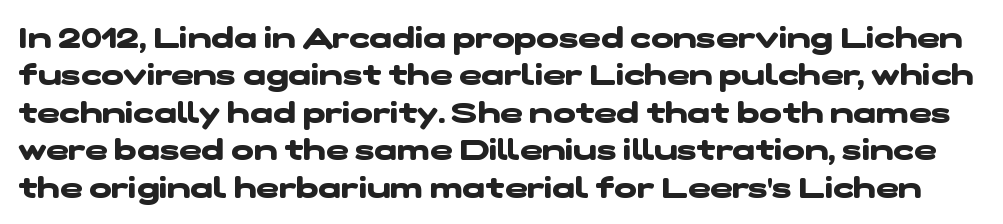
The image shows 30 px heavy, wide sans-serif type; set normal line spacing (1.25x), normal letter spacing, not underlined; low stroke contrast and a medium x-height.
